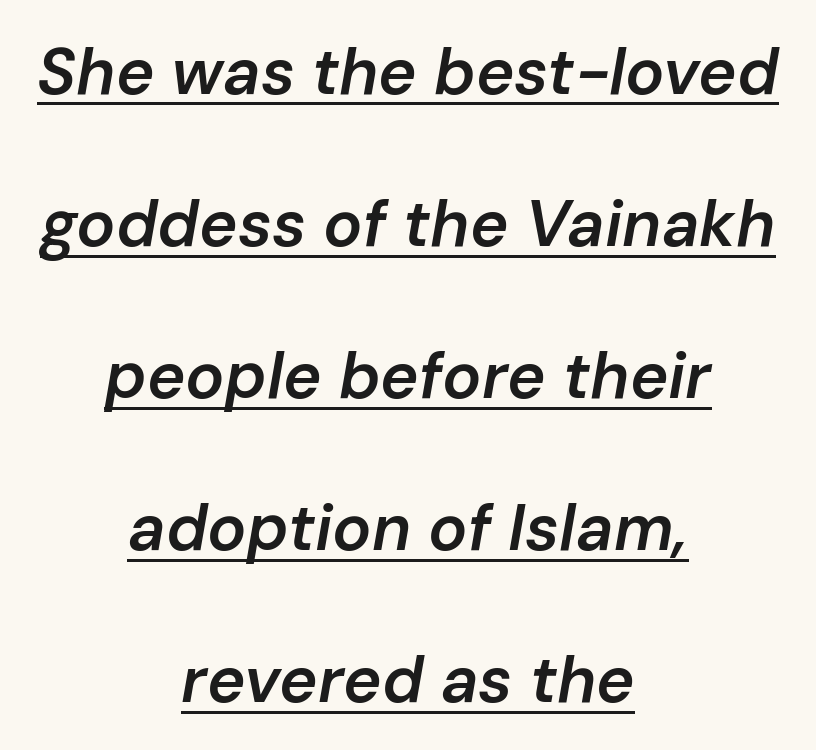
The image shows 65 px semibold type, italic (leaning right); set centered, loose line spacing (2.34x), normal letter spacing, underlined; low stroke contrast and a medium x-height.
